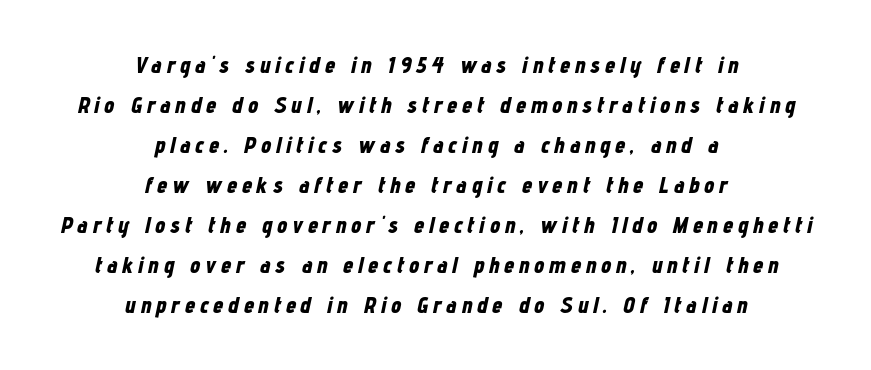
Q: Is the text bold? A: Yes.
Q: Is the text italic (slanted)? A: Yes, it leans right by about 12 degrees.
Q: Is the text underlined? A: No.
Q: How is the paragraph aligned? A: Centered.
Q: Is the spacing between letters normal or unusually wide? A: Unusually wide.
